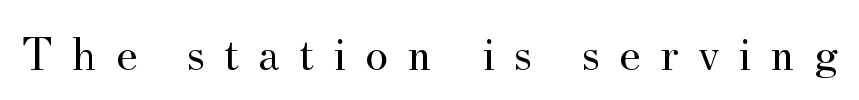
{"serif": "yes", "italic": "no", "bold": "no", "weight": "regular", "width": "normal", "stroke_contrast": "medium", "x_height": "small", "monospaced": "no", "underline": "no", "letter_spacing": "wide", "letter_spacing_em": 0.39, "glyph_px": 49}
